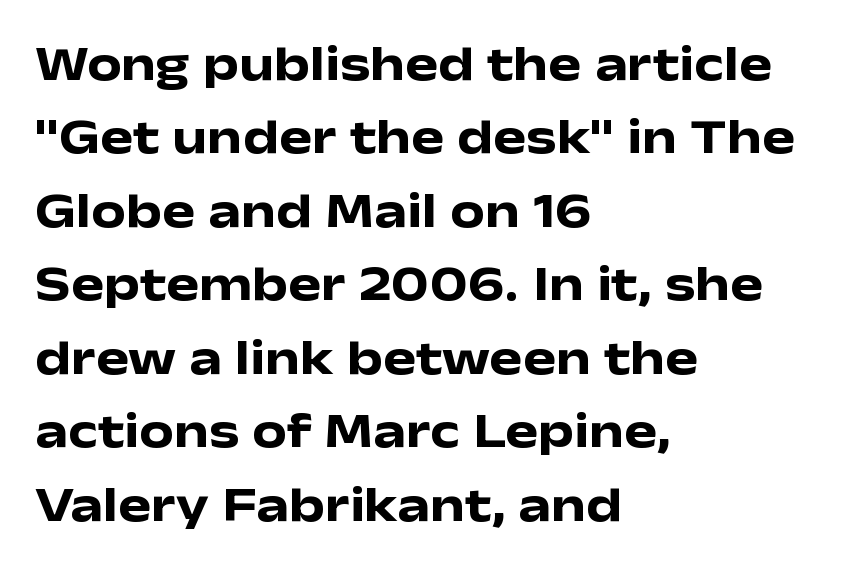
This sample uses plain, unmodified letter spacing. This sample has the flowing, uneven cadence of proportional lettering. Notice how the passage keeps a crisp vertical edge on the left only. Check the space under the baseline: it is left empty. This block has exactly the height ordinary leading produces.
